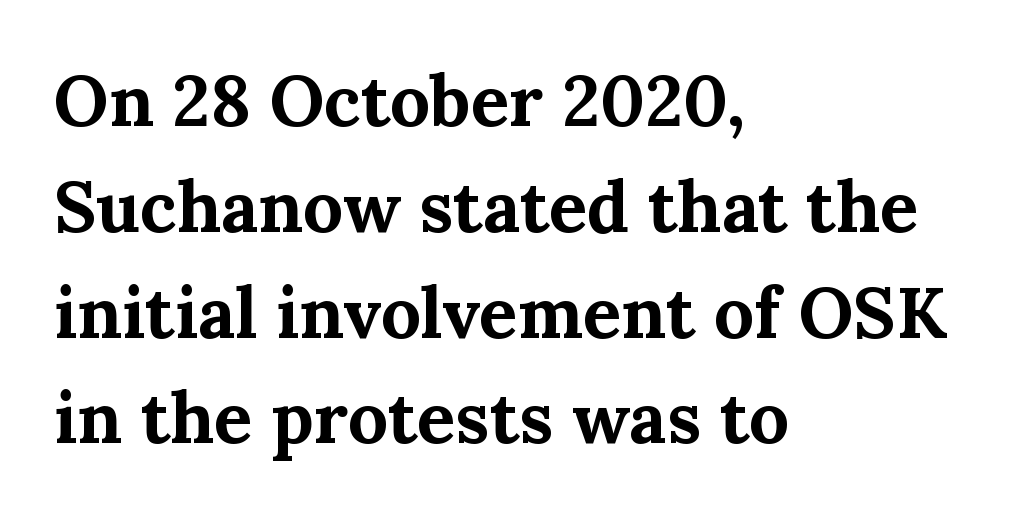
Q: Is the text bold? A: Yes.
Q: Is the text italic (slanted)? A: No, it is upright.
Q: Is the typeface a serif or a sans-serif typeface? A: Serif.
Q: Is the text underlined? A: No.
Q: How is the paragraph aligned? A: Left-aligned.
Q: Is the spacing between letters normal or unusually wide? A: Normal.
Q: Is the spacing between lines tight, normal or loose? A: Normal.
Q: Width (condensed, normal, or wide)? A: Normal.
Q: Stroke contrast? A: Medium.
Q: x-height? A: Medium.
Q: Monospaced? A: No.
